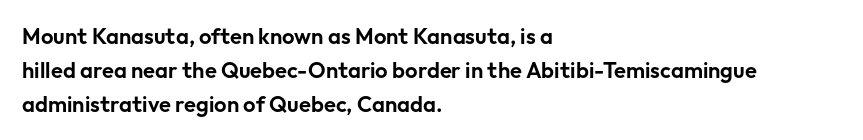
{"italic": "no", "underline": "no", "align": "left", "line_spacing": "normal", "line_spacing_ratio": 1.54, "letter_spacing": "normal", "letter_spacing_em": 0.0, "glyph_px": 22}
